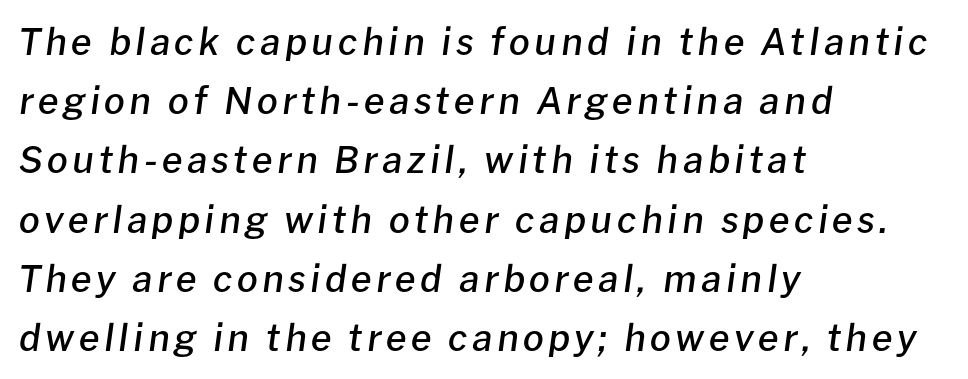
{"italic": "yes", "lean": "right", "slant_degrees": 8, "bold": "semi", "weight": "semibold", "width": "normal", "stroke_contrast": "low", "x_height": "medium", "monospaced": "no", "underline": "no", "align": "left", "line_spacing": "normal", "line_spacing_ratio": 1.6, "glyph_px": 37}
